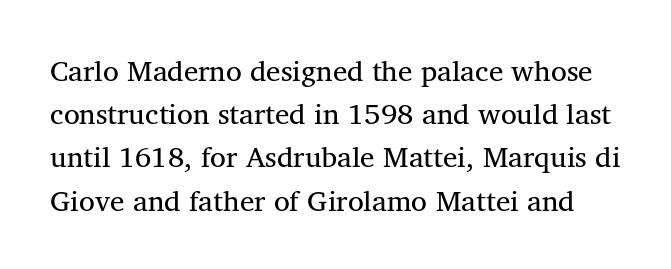
The letterforms sit shoulder to shoulder at normal distance. The line-height multiplier appears to be the usual default. The letters advance in unequal steps, a hallmark of proportional type. Are there feet on the stems? There are — it's a serif. Stems here are at most as thick as an everyday book face.
